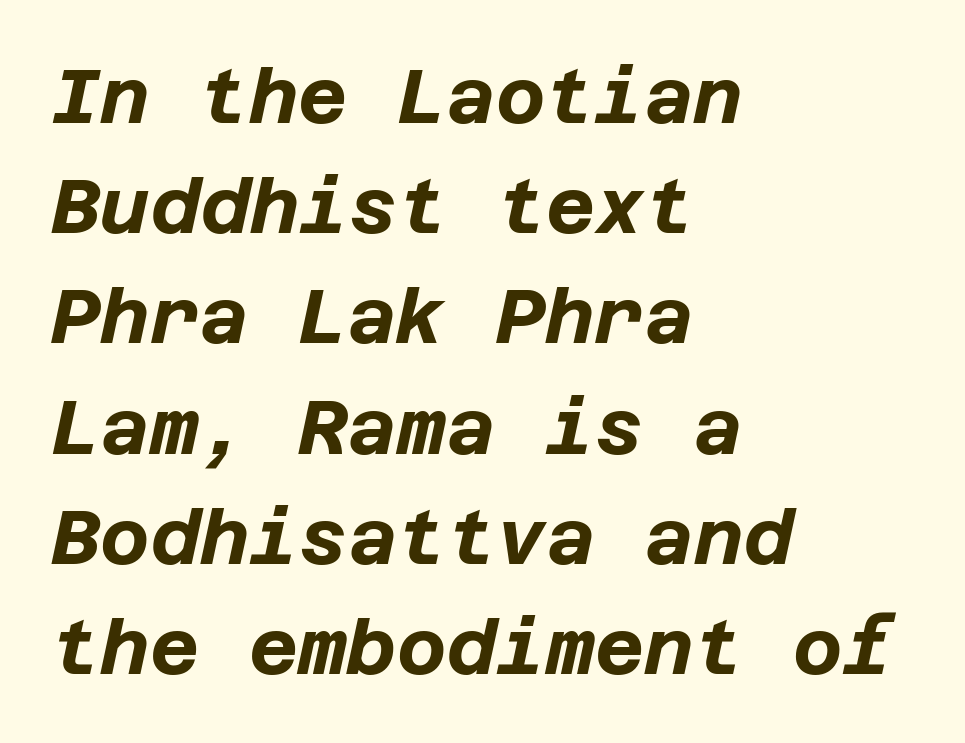
The image shows 76 px bold type, italic (leaning right); set left-aligned, normal line spacing (1.45x), normal letter spacing, not underlined; low stroke contrast and a large x-height.
